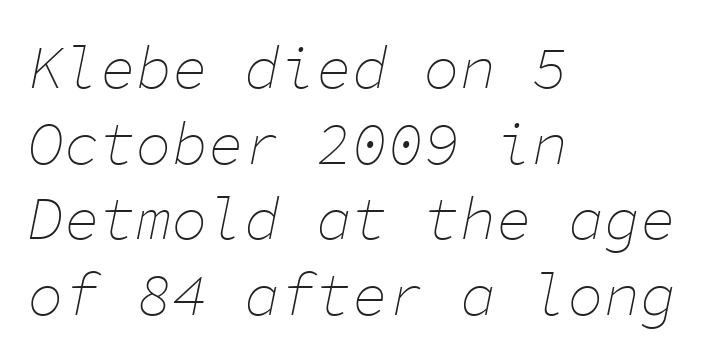
Line beginnings align vertically; line endings do not. Each stroke keeps to a modest, everyday thickness or less. Does the leading feel generous? No, just average. Note the uniform advance width — an 'i' takes as much space as an 'm'. Has an underline been added? It has not.
